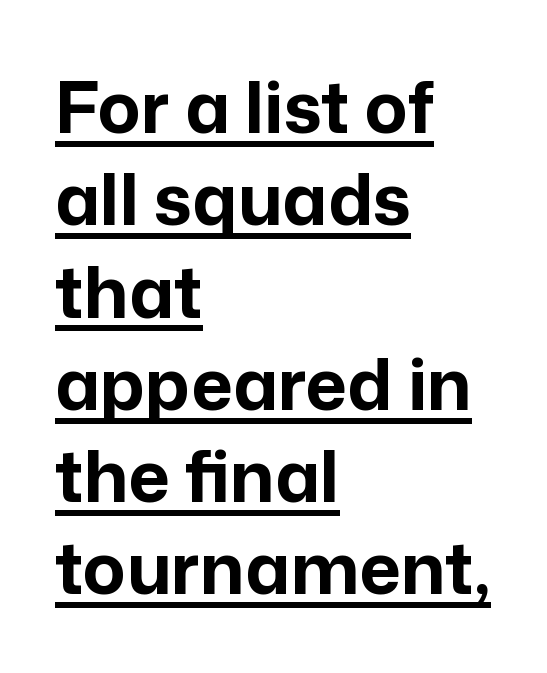
{"serif": "no", "italic": "no", "bold": "yes", "weight": "bold", "width": "normal", "stroke_contrast": "low", "x_height": "medium", "monospaced": "no", "underline": "yes", "align": "left", "line_spacing": "normal", "line_spacing_ratio": 1.3, "letter_spacing": "normal", "letter_spacing_em": 0.0, "glyph_px": 71}
